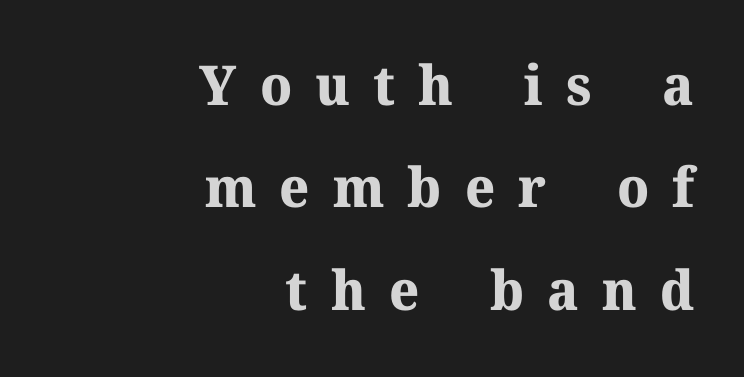
{"serif": "yes", "italic": "no", "bold": "yes", "weight": "bold", "width": "normal", "stroke_contrast": "medium", "x_height": "medium", "monospaced": "no", "underline": "no", "align": "right", "line_spacing_ratio": 1.86, "letter_spacing": "wide", "letter_spacing_em": 0.42, "glyph_px": 55}
